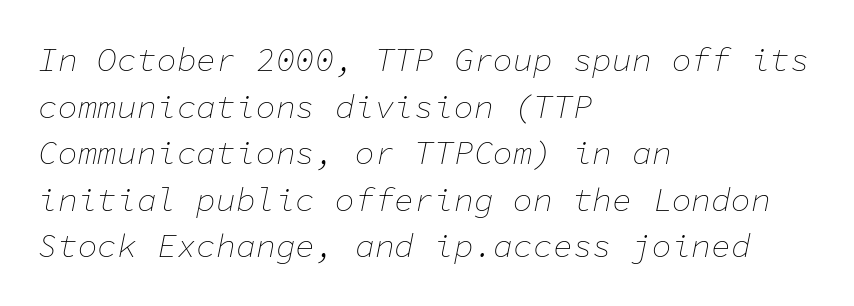
Note the uniform advance width — an 'i' takes as much space as an 'm'. Underline: absent. These lines sit exactly where default settings would place them. When letters slant like this, we call the style italic. Every row of glyphs begins at an identical x-position on the left. The letters sit at their default tracking, neither squeezed nor spread.
